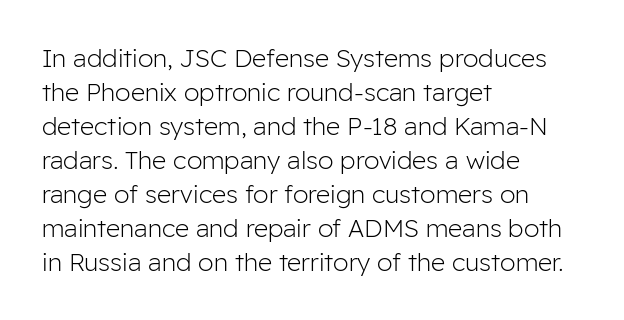
The image shows 25 px text type, upright; set left-aligned, normal line spacing (1.36x), normal letter spacing, not underlined.
